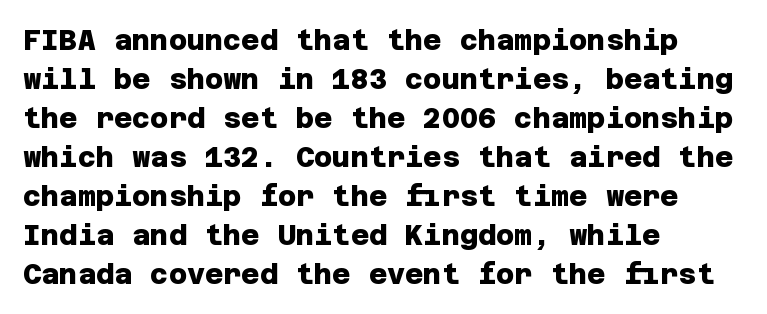
The image shows 28 px heavy sans-serif type; set left-aligned, normal line spacing (1.39x), normal letter spacing, not underlined; low stroke contrast and a large x-height.
